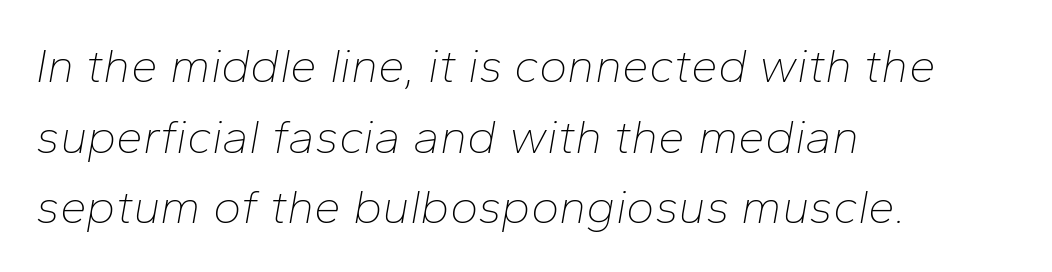
Q: Is the text bold? A: No.
Q: Is the text italic (slanted)? A: Yes, it leans right by about 10 degrees.
Q: Is the text underlined? A: No.
Q: How is the paragraph aligned? A: Left-aligned.
Q: Is the spacing between letters normal or unusually wide? A: Normal.
Q: Is the spacing between lines tight, normal or loose? A: Normal.
Q: Width (condensed, normal, or wide)? A: Normal.
Q: Stroke contrast? A: Low.
Q: x-height? A: Medium.
Q: Monospaced? A: No.
